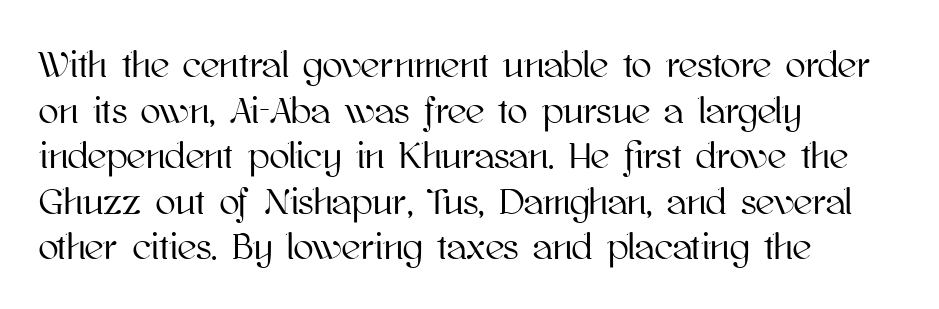
{"italic": "no", "width": "normal", "stroke_contrast": "high", "x_height": "medium", "monospaced": "no", "underline": "no", "align": "left", "line_spacing_ratio": 1.23, "letter_spacing": "normal", "letter_spacing_em": 0.0, "glyph_px": 37}
